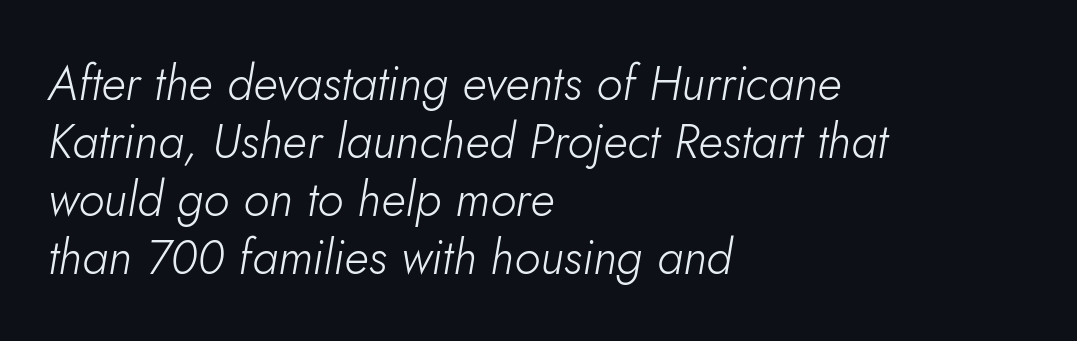
Unmarked baselines from the first word to the last. Do the characters align in a grid? No, the font is proportional. Compared with a centered layout, this one pins lines to the left instead. This is oblique type, the kind used for emphasis or titles. The passage shown has conventional tracking throughout. This is not heavy type; no bold has been used.
